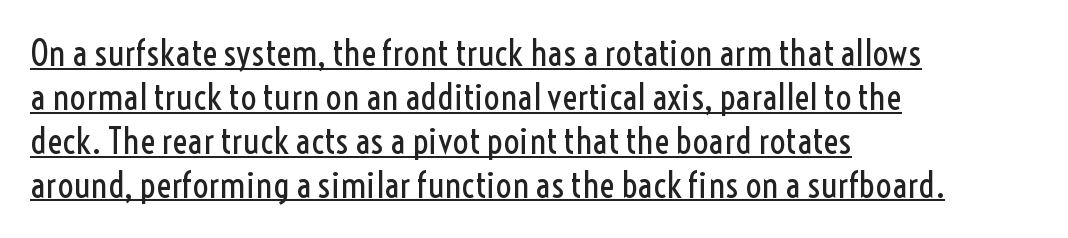
The image shows 36 px regular-weight, condensed sans-serif type, upright; set left-aligned, line spacing 1.22x, normal letter spacing, underlined; a medium x-height.
